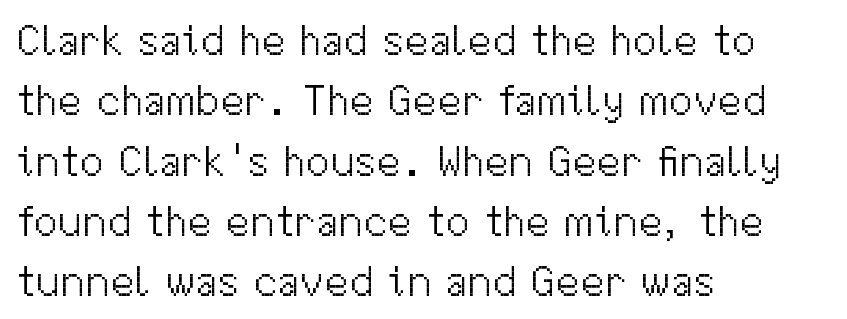
The image shows 44 px light sans-serif type, upright; set left-aligned, normal line spacing (1.37x), normal letter spacing, not underlined; medium stroke contrast and a medium x-height.
